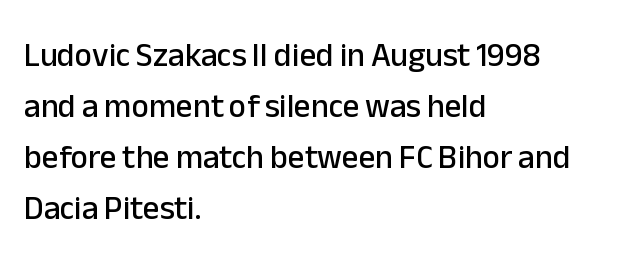
Q: Is the text italic (slanted)? A: No, it is upright.
Q: Is the typeface a serif or a sans-serif typeface? A: Sans-serif.
Q: Is the text underlined? A: No.
Q: How is the paragraph aligned? A: Left-aligned.
Q: Is the spacing between letters normal or unusually wide? A: Normal.
Q: Is the spacing between lines tight, normal or loose? A: Normal.
Q: Width (condensed, normal, or wide)? A: Normal.
Q: Stroke contrast? A: Low.
Q: x-height? A: Medium.
Q: Monospaced? A: No.
